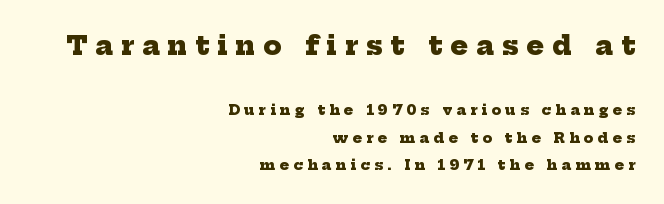
The image shows 26 px bold type; set right-aligned, loose line spacing (1.97x), unusually wide letter spacing (+0.31 em), not underlined; the first (top) block is 1.86x larger.
